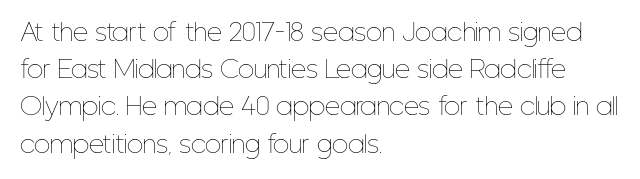
The image shows 24 px text type, upright; set left-aligned, normal line spacing (1.55x), normal letter spacing, not underlined.
